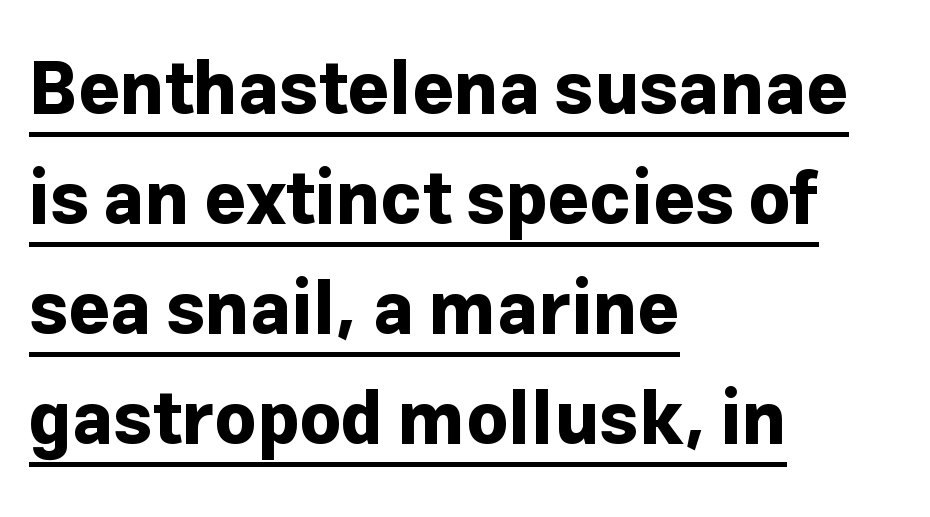
{"serif": "no", "italic": "no", "bold": "yes", "weight": "bold", "width": "normal", "stroke_contrast": "low", "x_height": "medium", "monospaced": "no", "underline": "yes", "align": "left", "line_spacing": "normal", "line_spacing_ratio": 1.53, "letter_spacing": "normal", "letter_spacing_em": 0.0, "glyph_px": 72}
